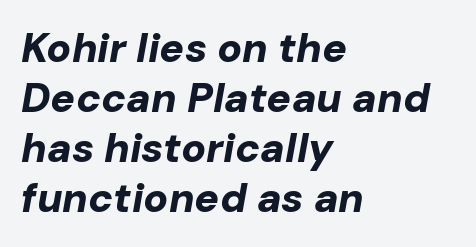
Caption: bold face, heavy strokes. The rendering applies a slant to the glyphs. Horizontal alignment here is leftward, the default for most running prose. These lines keep a tight, regular rhythm from letter to letter. The glyphs are unaccompanied by any horizontal stroke below them. Note the varied advance widths — an 'i' is clearly narrower than an 'm'.
